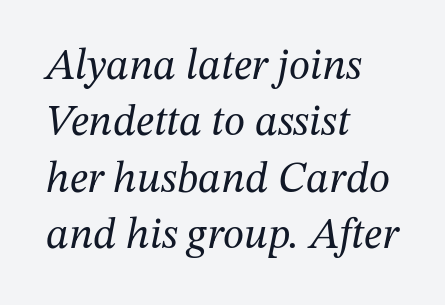
Q: Is the text bold? A: No.
Q: Is the text italic (slanted)? A: Yes, it leans right by about 12 degrees.
Q: Is the typeface a serif or a sans-serif typeface? A: Serif.
Q: Is the text underlined? A: No.
Q: How is the paragraph aligned? A: Left-aligned.
Q: Is the spacing between letters normal or unusually wide? A: Normal.
Q: Is the spacing between lines tight, normal or loose? A: Normal.
Q: Width (condensed, normal, or wide)? A: Normal.
Q: Stroke contrast? A: Medium.
Q: x-height? A: Medium.
Q: Monospaced? A: No.
